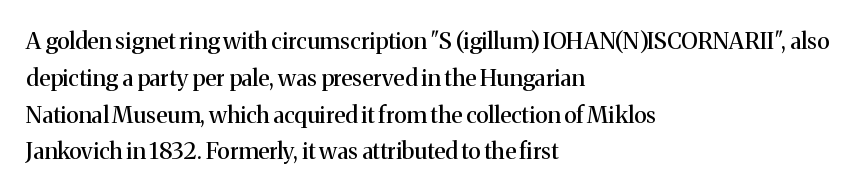
Q: Is the text italic (slanted)? A: No, it is upright.
Q: Is the text underlined? A: No.
Q: How is the paragraph aligned? A: Left-aligned.
Q: Is the spacing between letters normal or unusually wide? A: Normal.
Q: Is the spacing between lines tight, normal or loose? A: Normal.
